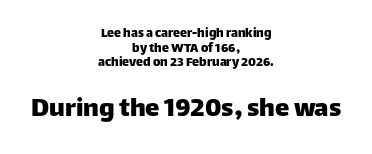
Each word holds together tightly as a unit, with standard inter-letter gaps. Typographically, this falls in the sans-serif category. Compare the two chunks: the lower has the greater cap height. These lines are rendered in a variable-pitch font. The rendering positions every line midway between the sides.
